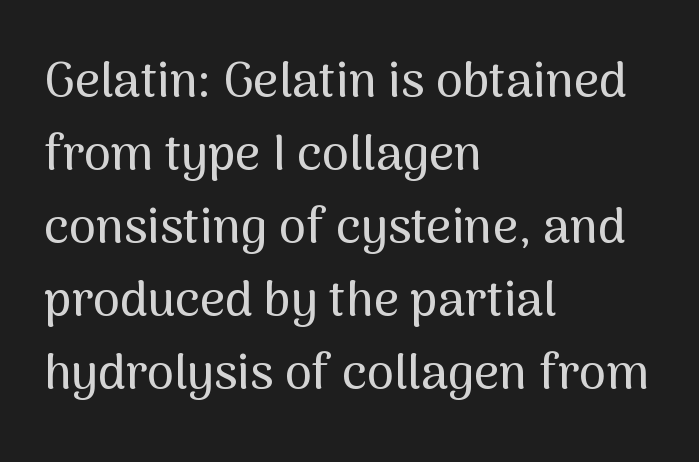
There is no visible air inserted between adjacent glyphs. The paragraph has a hard left edge and a soft right edge. You can tell it's not italic because the verticals are truly vertical. Character widths vary here, with narrow letters taking less room than wide ones. No word sits above an underline. To sum up the face: it is a sans, with no serifs.
